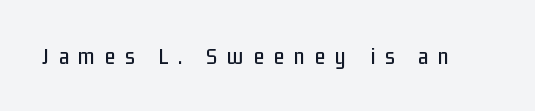
You can tell it's not italic because the verticals are truly vertical. Check under the words: just untouched page. There is plenty of visible air inserted between adjacent glyphs.
